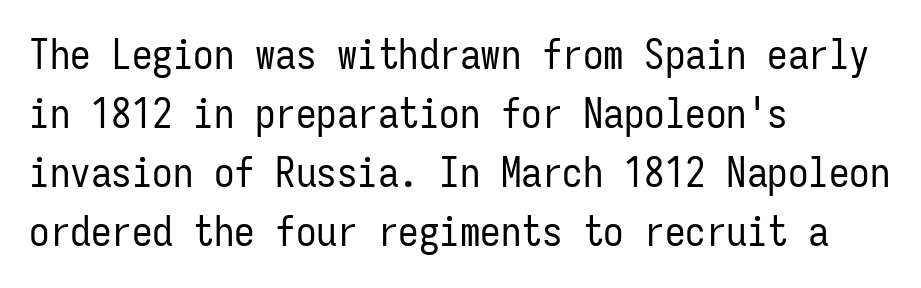
The image shows 41 px regular-weight, condensed sans-serif type, upright, monospaced; set left-aligned, normal line spacing (1.44x), normal letter spacing, not underlined; low stroke contrast and a medium x-height.
